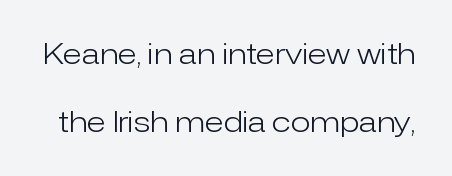
The image shows 29 px light sans-serif type, upright; set loose line spacing (2.36x), normal letter spacing, not underlined; low stroke contrast and a medium x-height.
